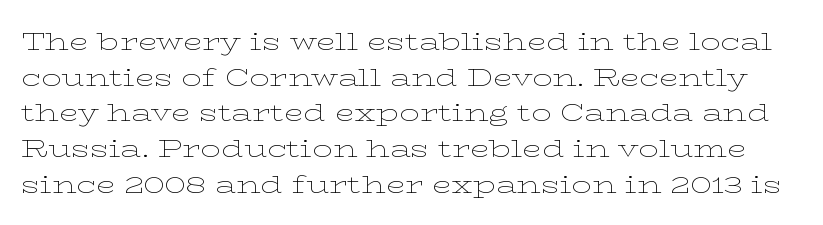
Q: Is the text bold? A: No.
Q: Is the text italic (slanted)? A: No, it is upright.
Q: Is the text underlined? A: No.
Q: Is the spacing between letters normal or unusually wide? A: Normal.
Q: Is the spacing between lines tight, normal or loose? A: Normal.
